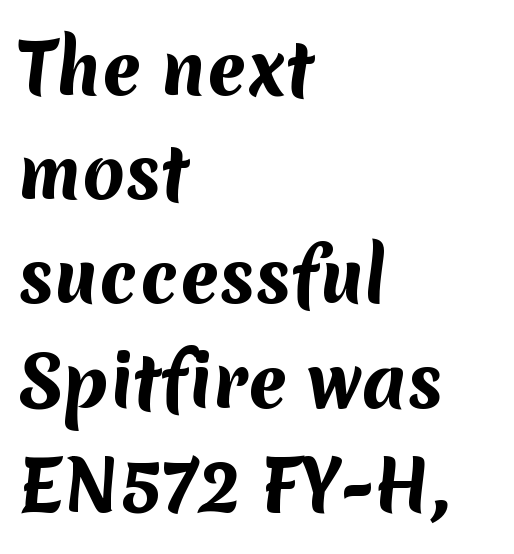
The passage shown is typed in a proportional face where columns would drift. Weight: bold. Underlining? Definitely not there. Reading down the block, your eye returns to a fixed left position each line.
